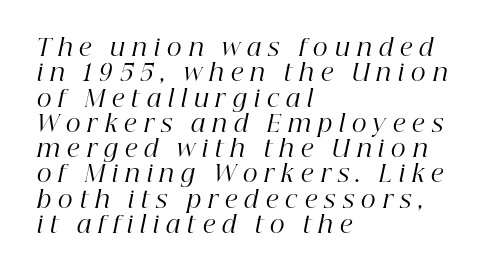
Q: Is the text bold? A: No.
Q: Is the text italic (slanted)? A: Yes, it leans right by about 12 degrees.
Q: Is the text underlined? A: No.
Q: How is the paragraph aligned? A: Left-aligned.
Q: Is the spacing between letters normal or unusually wide? A: Unusually wide.
Q: Is the spacing between lines tight, normal or loose? A: Tight.
